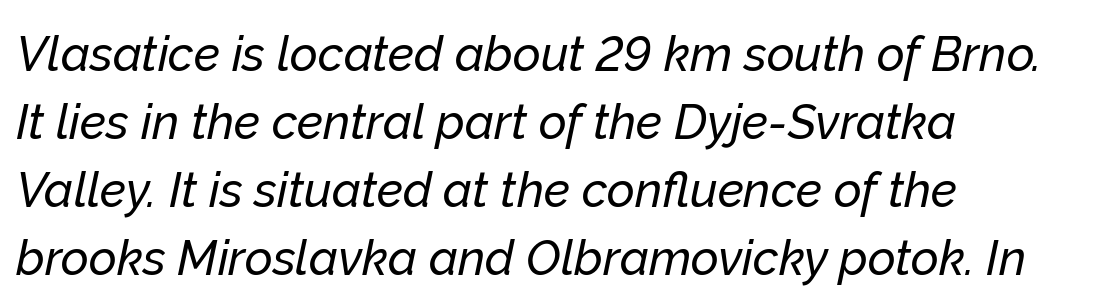
The image shows 48 px text type, italic (leaning right); set left-aligned, normal line spacing (1.42x), normal letter spacing, not underlined; low stroke contrast and a medium x-height.
